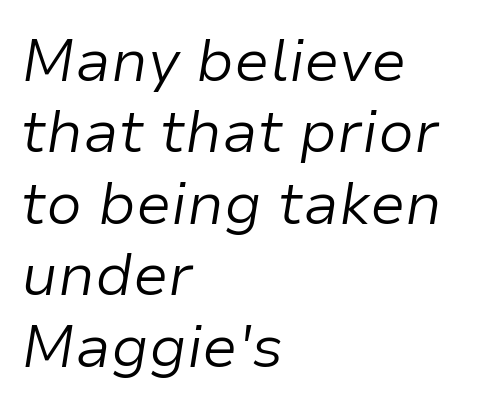
Q: Is the text bold? A: No.
Q: Is the text italic (slanted)? A: Yes, it leans right by about 9 degrees.
Q: Is the text underlined? A: No.
Q: How is the paragraph aligned? A: Left-aligned.
Q: Is the spacing between letters normal or unusually wide? A: Normal.
Q: Width (condensed, normal, or wide)? A: Normal.
Q: Stroke contrast? A: Low.
Q: x-height? A: Medium.
Q: Monospaced? A: No.
